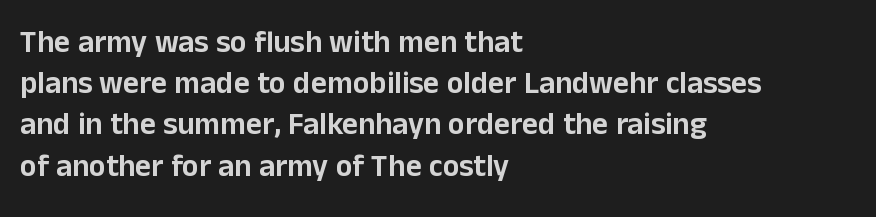
Q: Is the text italic (slanted)? A: No, it is upright.
Q: Is the typeface a serif or a sans-serif typeface? A: Sans-serif.
Q: Is the text underlined? A: No.
Q: How is the paragraph aligned? A: Left-aligned.
Q: Is the spacing between letters normal or unusually wide? A: Normal.
Q: Is the spacing between lines tight, normal or loose? A: Normal.
Q: Width (condensed, normal, or wide)? A: Normal.
Q: Stroke contrast? A: Low.
Q: x-height? A: Medium.
Q: Monospaced? A: No.
